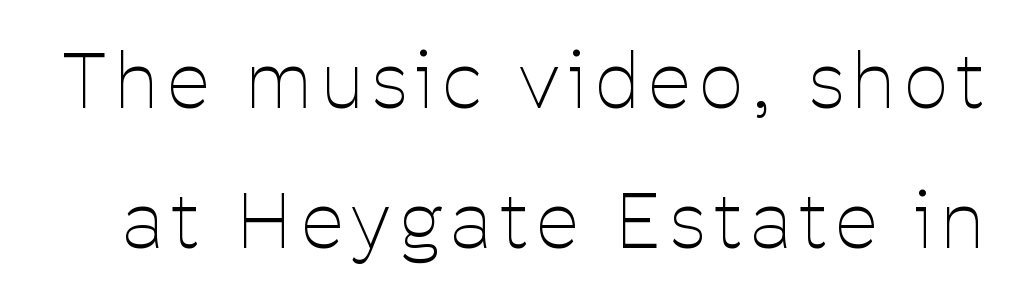
The image shows 75 px thin, condensed sans-serif type, upright; set line spacing 1.87x, not underlined; low stroke contrast and a medium x-height.
